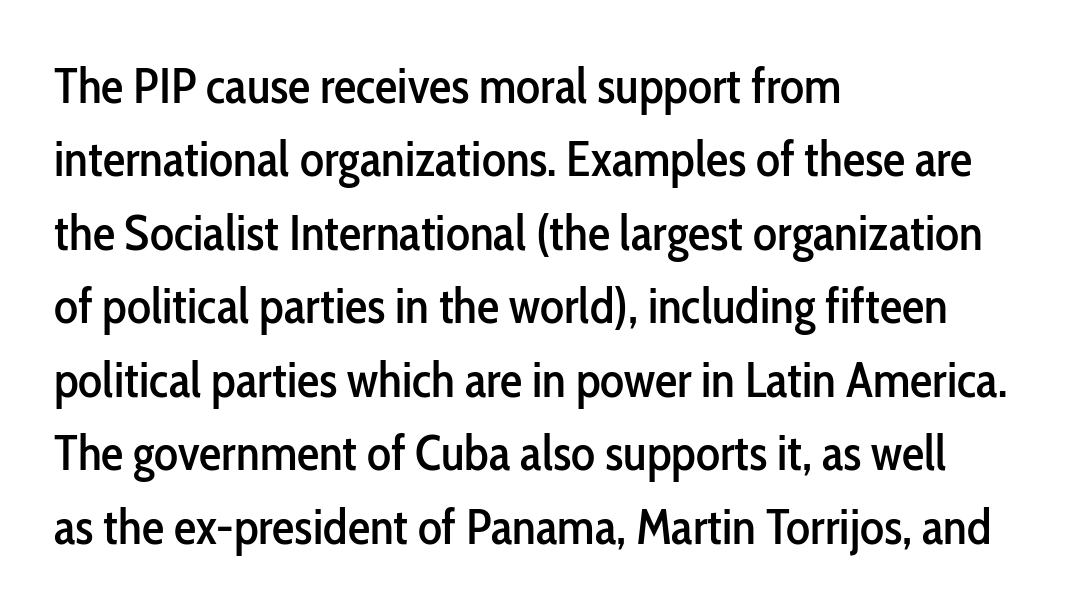
The passage shown has conventional tracking throughout. Decoration check: the copy has no underline. If you drew a line through each stem, it would be perfectly vertical. Varying glyph widths throughout — classic text-font behaviour. Compared with a centered layout, this one pins lines to the left instead. The face used here is a sans, in the tradition of grotesques and geometrics.
